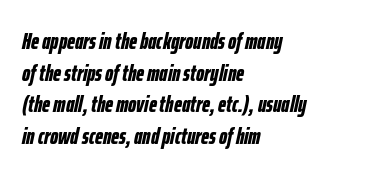
Has an underline been added? It has not. The letters sit at their default tracking, neither squeezed nor spread. Does the leading feel generous? No, just average. Style check: oblique. Is the block centered? No — it sits flush against the left margin. A dark, heavy texture on the line: the type is bold.
